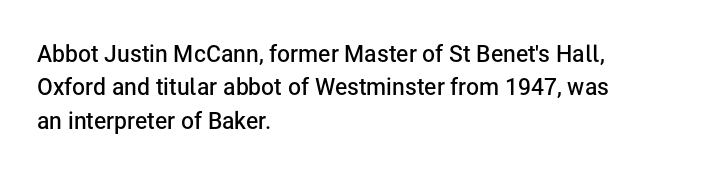
The line-height multiplier appears to be the usual default. The type is set solid horizontally, with unmodified tracking. This rendering uses left alignment, leaving the right contour irregular. Posture: vertical. Underlining? Definitely not there. The sample has been set in demibold, a notch under bold.
